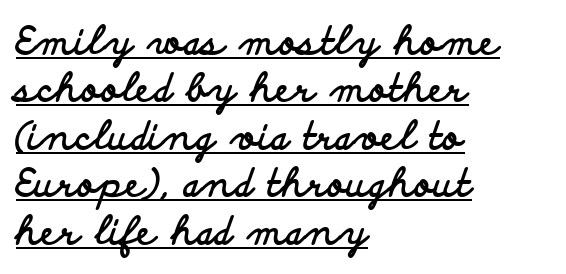
Whoever set this chose a conventional vertical rhythm. What kind of face is this? One without serifs — a sans. Spacing verdict: proportional, widths tailored to each character.
